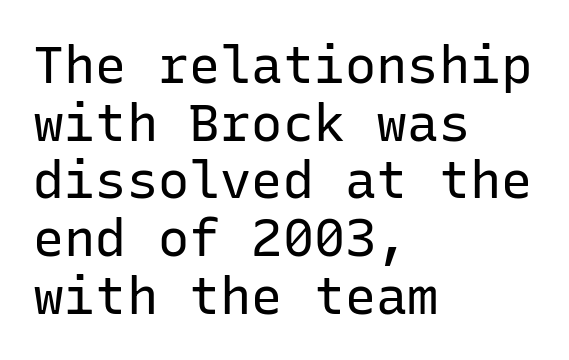
{"serif": "no", "italic": "no", "bold": "no", "weight": "regular", "width": "normal", "stroke_contrast": "low", "x_height": "medium", "monospaced": "yes", "underline": "no", "align": "left", "line_spacing": "tight", "line_spacing_ratio": 1.11, "letter_spacing": "normal", "letter_spacing_em": 0.0, "glyph_px": 52}
